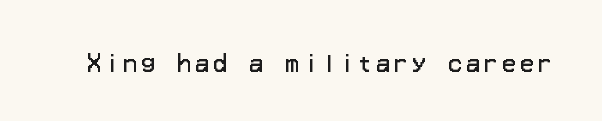
Honestly, there is no underline to notice here at all. This is roman type, the default non-slanted kind. Weight: not bold — regular or lighter.
